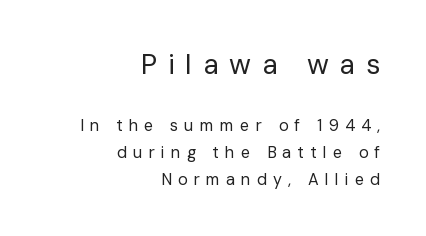
{"serif": "no", "italic": "no", "bold": "no", "weight": "regular", "width": "normal", "stroke_contrast": "low", "x_height": "medium", "monospaced": "no", "underline": "no", "align": "right", "line_spacing": "normal", "line_spacing_ratio": 1.67, "letter_spacing": "wide", "letter_spacing_em": 0.39, "larger_block": "first", "size_ratio": 1.75, "glyph_px": 28}
